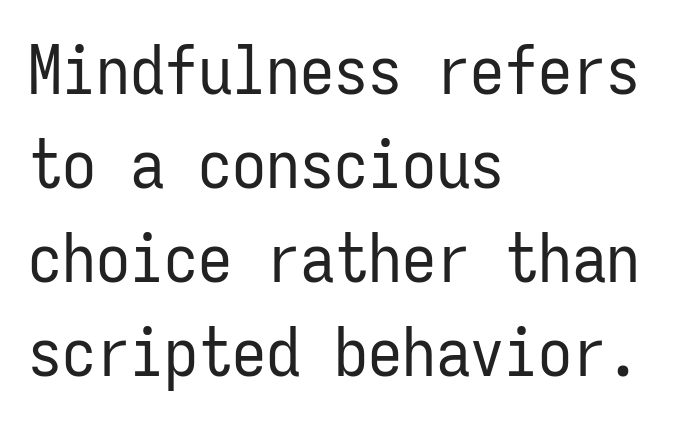
{"serif": "no", "italic": "no", "bold": "no", "weight": "regular", "width": "condensed", "stroke_contrast": "low", "x_height": "medium", "monospaced": "yes", "underline": "no", "align": "left", "line_spacing": "normal", "line_spacing_ratio": 1.38, "letter_spacing": "normal", "letter_spacing_em": 0.0, "glyph_px": 68}
